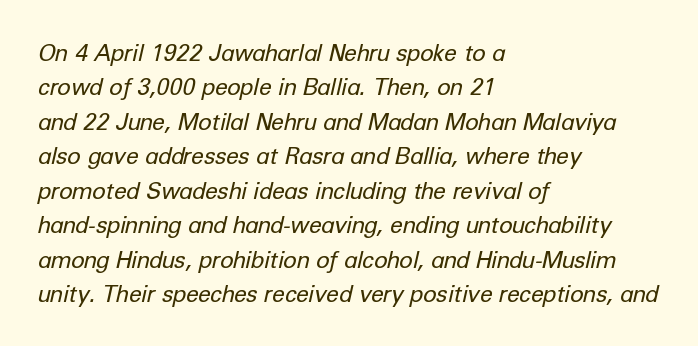
Only glyphs here, with clear space below each row. Compared with typical paragraphs, the rows here are spaced about the same. These lines stack with their left ends in a neat column. Look at the tracking — it's just the regular setting, nothing added. Rendered with sloped, italic letterforms. Nothing heavy about these letters — not bold at all.
